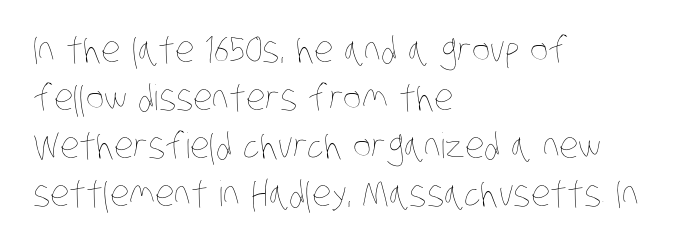
{"bold": "no", "weight": "thin", "width": "condensed", "stroke_contrast": "low", "x_height": "large", "monospaced": "no", "underline": "no", "align": "left", "line_spacing": "normal", "line_spacing_ratio": 1.37, "letter_spacing": "normal", "letter_spacing_em": 0.0, "glyph_px": 35}
